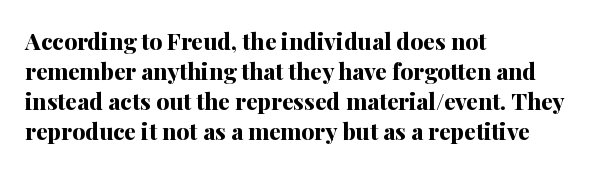
The image shows 23 px bold type, upright; set left-aligned, normal line spacing (1.31x), normal letter spacing, not underlined.
